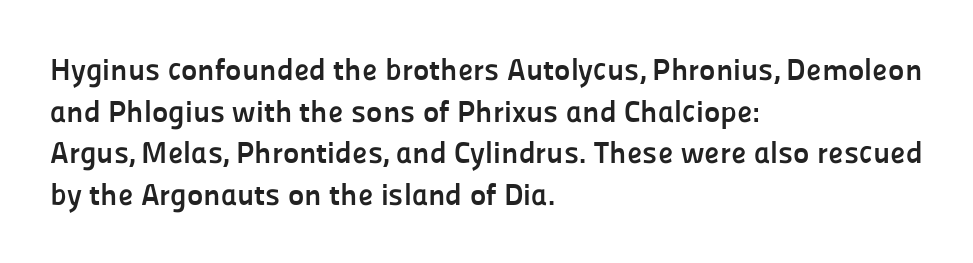
The image shows 31 px semibold sans-serif type, upright; set left-aligned, normal line spacing (1.34x), normal letter spacing, not underlined; low stroke contrast and a medium x-height.
